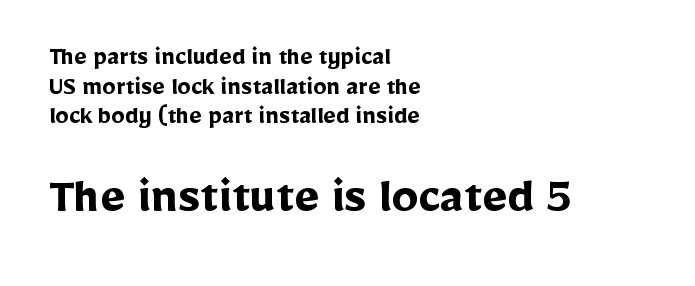
The image shows 54 px semibold sans-serif type, upright; set left-aligned, tight line spacing (1.1x), normal letter spacing, not underlined; the second (bottom) block is 2.0x larger; low stroke contrast and a medium x-height.
